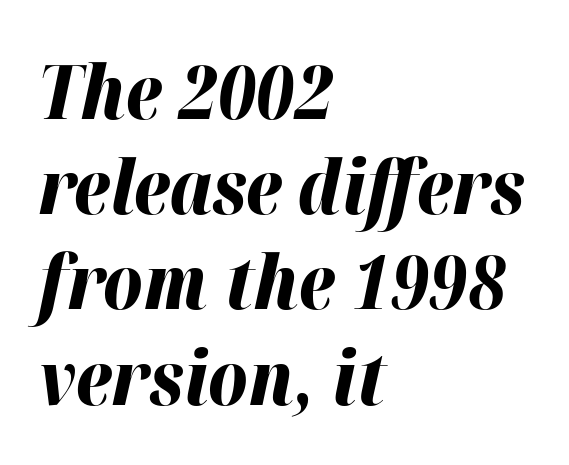
The image shows 75 px bold type, italic (leaning right); set left-aligned, normal line spacing (1.27x), normal letter spacing, not underlined; high stroke contrast and a medium x-height.
